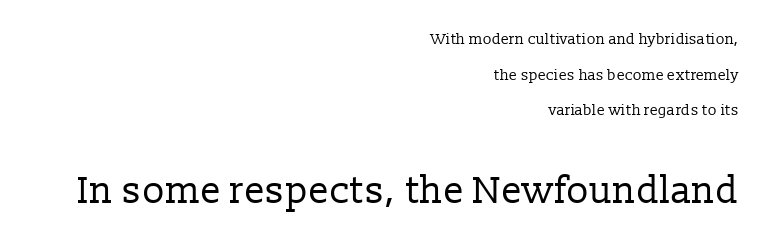
{"serif": "yes", "italic": "no", "bold": "no", "weight": "regular", "width": "normal", "stroke_contrast": "low", "x_height": "medium", "monospaced": "no", "underline": "no", "align": "right", "line_spacing": "loose", "line_spacing_ratio": 2.38, "letter_spacing": "normal", "letter_spacing_em": 0.0, "larger_block": "second", "size_ratio": 2.53, "glyph_px": 38}
